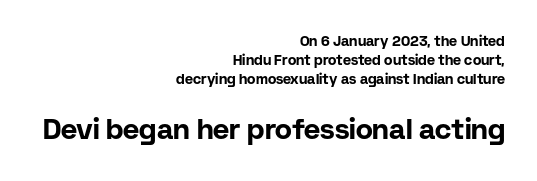
{"serif": "no", "italic": "no", "bold": "yes", "weight": "bold", "width": "normal", "stroke_contrast": "low", "x_height": "medium", "monospaced": "no", "underline": "no", "align": "right", "line_spacing": "normal", "line_spacing_ratio": 1.37, "letter_spacing": "normal", "letter_spacing_em": 0.0, "larger_block": "second", "size_ratio": 2.0, "glyph_px": 28}
